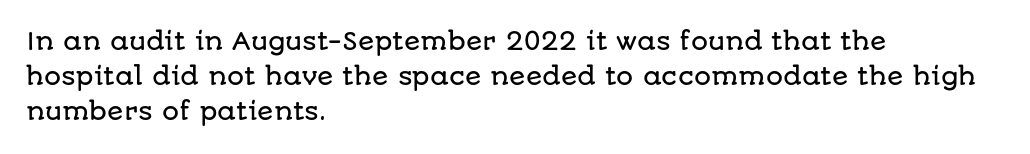
The image shows 24 px text type, upright; set left-aligned, normal line spacing (1.46x), normal letter spacing, not underlined.
